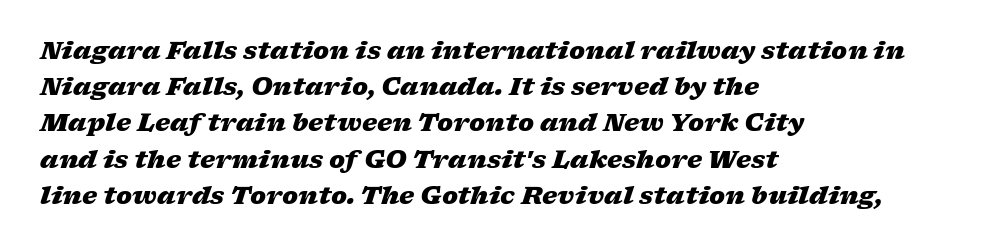
{"italic": "yes", "lean": "right", "slant_degrees": 17, "bold": "yes", "underline": "no", "align": "left", "line_spacing": "normal", "line_spacing_ratio": 1.51, "letter_spacing": "normal", "letter_spacing_em": 0.0, "glyph_px": 24}
